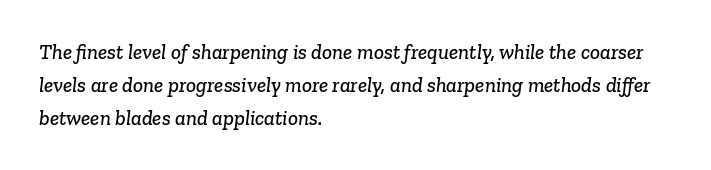
Q: Is the text underlined? A: No.
Q: How is the paragraph aligned? A: Left-aligned.
Q: Is the spacing between letters normal or unusually wide? A: Normal.
Q: Is the spacing between lines tight, normal or loose? A: Normal.
